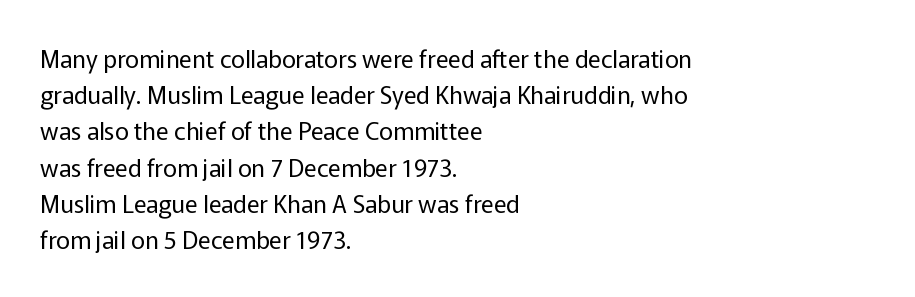
{"italic": "no", "bold": "no", "underline": "no", "align": "left", "line_spacing": "normal", "line_spacing_ratio": 1.51, "letter_spacing": "normal", "letter_spacing_em": 0.0, "glyph_px": 24}
